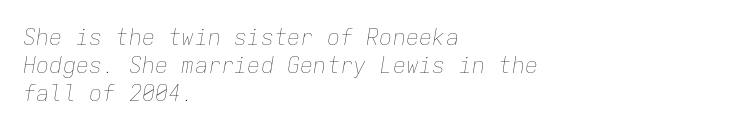
The image shows 22 px text type, italic (leaning right); set left-aligned, normal line spacing (1.27x), normal letter spacing, not underlined.
